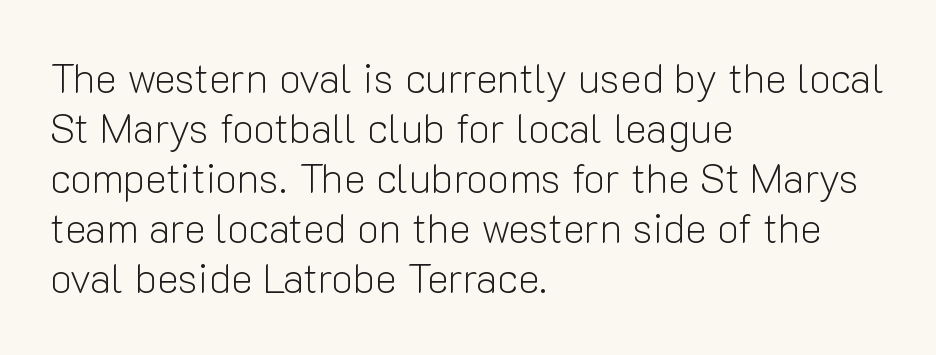
Q: Is the text bold? A: No.
Q: Is the text italic (slanted)? A: No, it is upright.
Q: Is the typeface a serif or a sans-serif typeface? A: Sans-serif.
Q: Is the text underlined? A: No.
Q: How is the paragraph aligned? A: Left-aligned.
Q: Is the spacing between letters normal or unusually wide? A: Normal.
Q: Width (condensed, normal, or wide)? A: Normal.
Q: Stroke contrast? A: Low.
Q: x-height? A: Medium.
Q: Monospaced? A: No.
